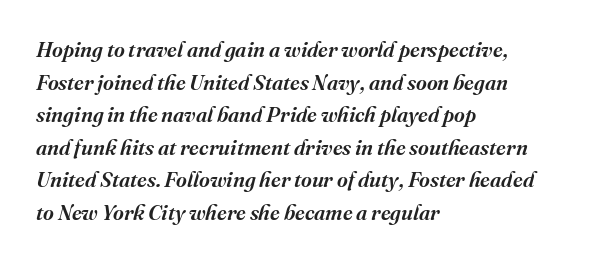
Q: Is the text italic (slanted)? A: Yes, it leans right by about 16 degrees.
Q: Is the text underlined? A: No.
Q: How is the paragraph aligned? A: Left-aligned.
Q: Is the spacing between letters normal or unusually wide? A: Normal.
Q: Is the spacing between lines tight, normal or loose? A: Normal.
